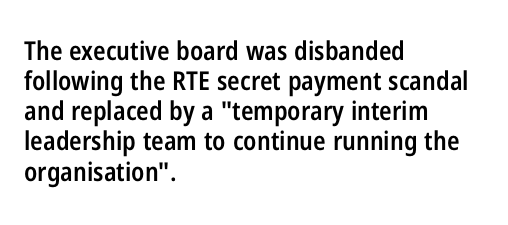
{"italic": "no", "bold": "semi", "underline": "no", "align": "left", "line_spacing_ratio": 1.16, "letter_spacing": "normal", "letter_spacing_em": 0.0, "glyph_px": 26}
